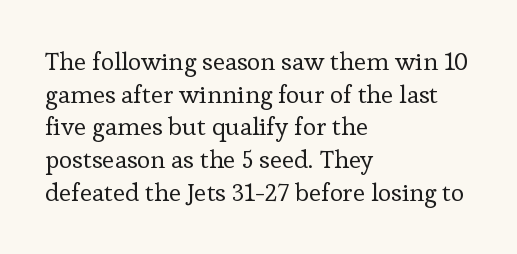
The image shows 25 px text type, upright; set left-aligned, normal line spacing (1.31x), normal letter spacing, not underlined.
